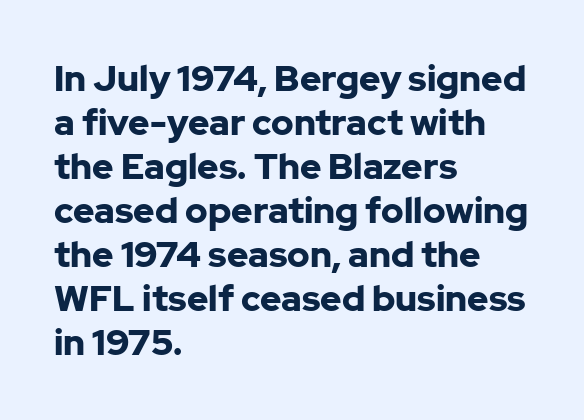
Every letter is thick-stroked: bold, no question. Visually the block forms a straight wall on the left and a jagged coastline on the right. Posture: vertical. The passage shown is typed in a proportional face where columns would drift. Look at the tracking — it's just the regular setting, nothing added.
